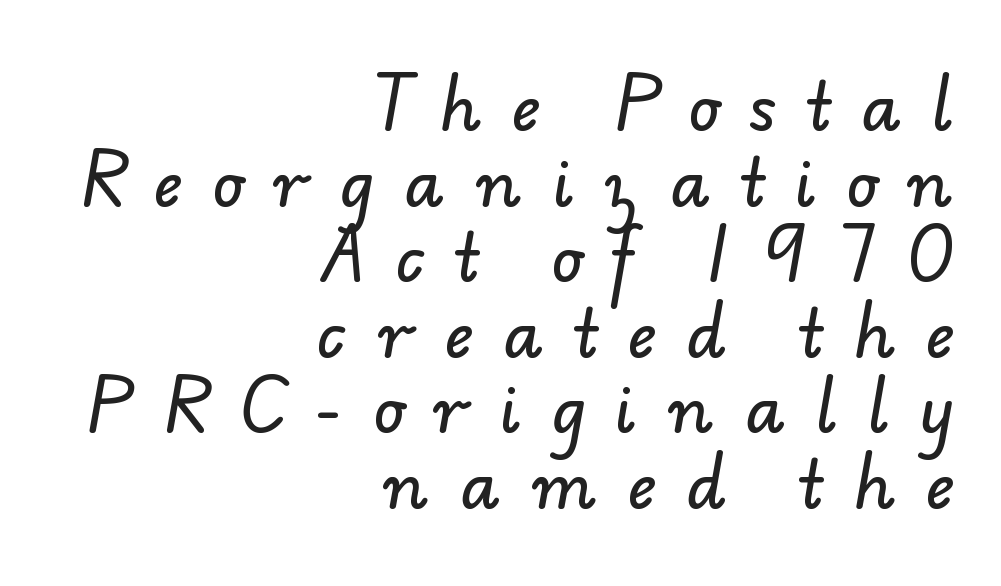
Q: Is the typeface a serif or a sans-serif typeface? A: Sans-serif.
Q: Is the text underlined? A: No.
Q: How is the paragraph aligned? A: Right-aligned.
Q: Is the spacing between letters normal or unusually wide? A: Unusually wide.
Q: Width (condensed, normal, or wide)? A: Normal.
Q: Stroke contrast? A: Low.
Q: x-height? A: Small.
Q: Monospaced? A: No.
